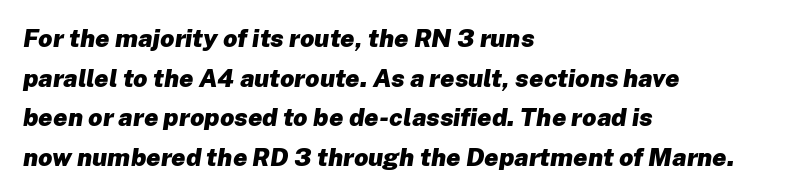
If you drew a line through each stem, it would be angled. The text block is weighted toward the left margin, trailing off unevenly rightward. Summary of weight: heavy, a full bold. These lines keep a tight, regular rhythm from letter to letter.
